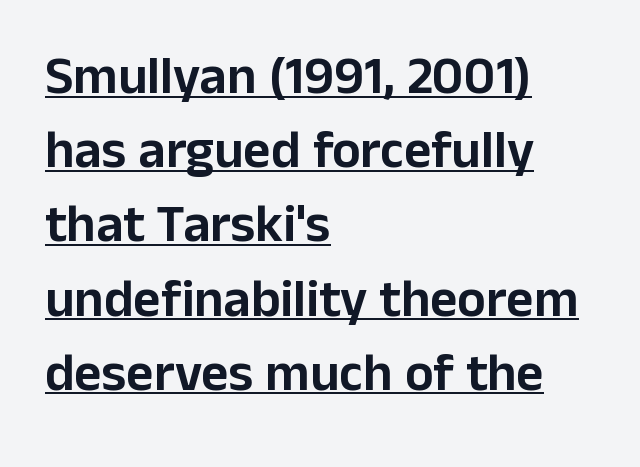
Q: Is the text italic (slanted)? A: No, it is upright.
Q: Is the typeface a serif or a sans-serif typeface? A: Sans-serif.
Q: Is the text underlined? A: Yes.
Q: How is the paragraph aligned? A: Left-aligned.
Q: Is the spacing between letters normal or unusually wide? A: Normal.
Q: Is the spacing between lines tight, normal or loose? A: Normal.
Q: Width (condensed, normal, or wide)? A: Normal.
Q: Stroke contrast? A: Low.
Q: x-height? A: Medium.
Q: Monospaced? A: No.
